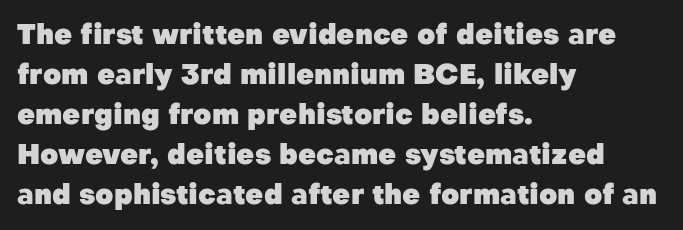
{"serif": "no", "italic": "no", "bold": "yes", "weight": "heavy", "width": "normal", "stroke_contrast": "low", "x_height": "medium", "monospaced": "no", "underline": "no", "align": "left", "line_spacing": "normal", "line_spacing_ratio": 1.43, "letter_spacing": "normal", "letter_spacing_em": 0.0, "glyph_px": 28}
